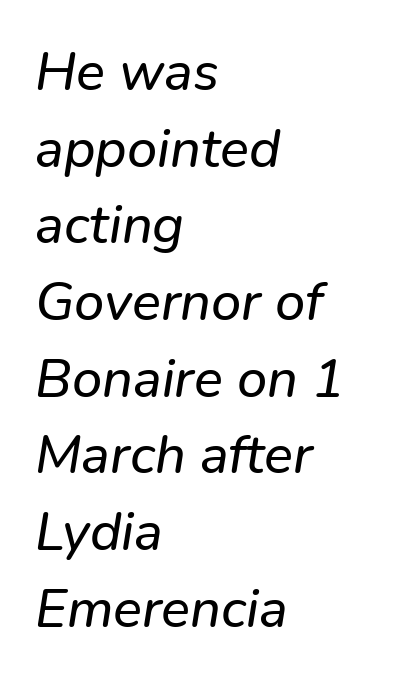
The image shows 54 px text type, italic (leaning right); set left-aligned, normal line spacing (1.42x), normal letter spacing, not underlined; low stroke contrast and a medium x-height.
